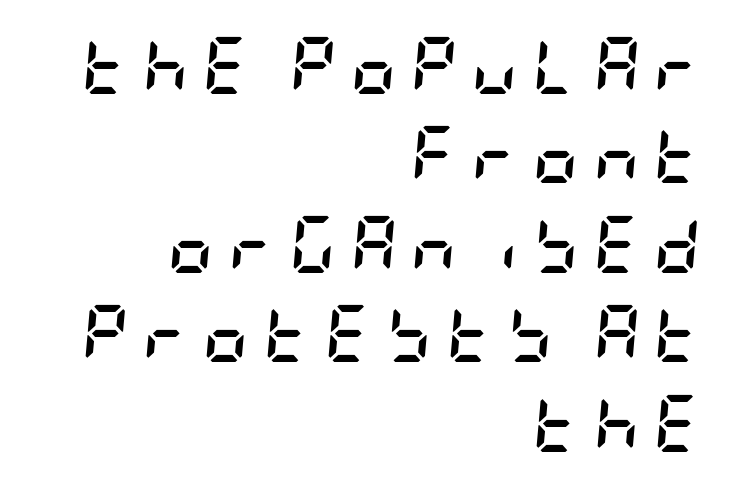
The letterforms stand isolated, each surrounded by extra space. Set as a true bold cut, around the 700 mark. The rag falls on the left side of this text block. Tall strokes in this sample are angled rather than plumb. Honestly, there is no underline to notice here at all. Whoever set this chose a conventional vertical rhythm.
